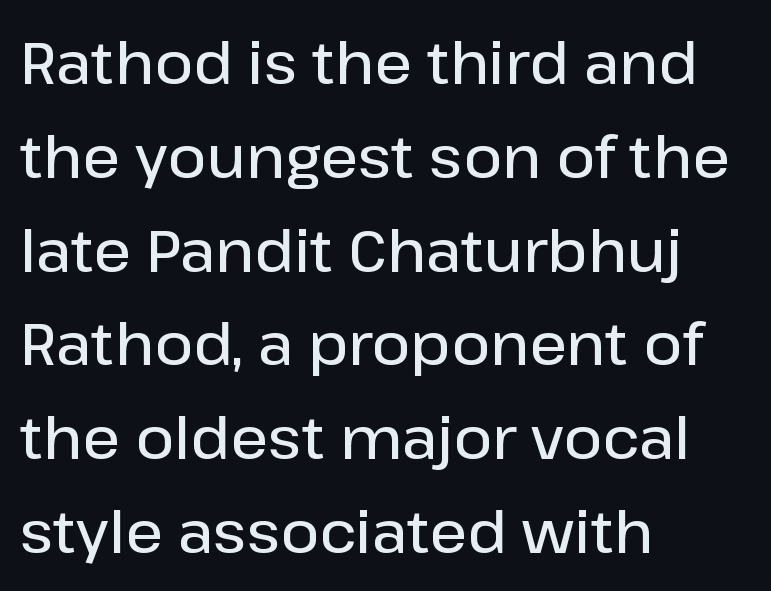
{"serif": "no", "italic": "no", "bold": "semi", "weight": "semibold", "width": "normal", "stroke_contrast": "low", "x_height": "medium", "monospaced": "no", "underline": "no", "align": "left", "line_spacing": "normal", "line_spacing_ratio": 1.59, "letter_spacing": "normal", "letter_spacing_em": 0.0, "glyph_px": 59}
